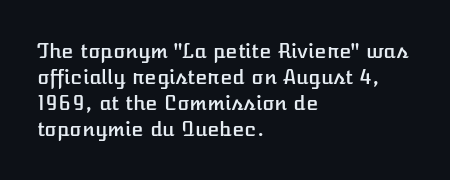
Q: Is the text italic (slanted)? A: No, it is upright.
Q: Is the text underlined? A: No.
Q: How is the paragraph aligned? A: Left-aligned.
Q: Is the spacing between letters normal or unusually wide? A: Normal.
Q: Is the spacing between lines tight, normal or loose? A: Normal.
